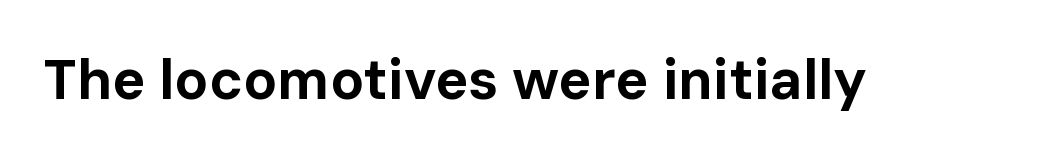
Q: Is the text bold? A: Yes.
Q: Is the text italic (slanted)? A: No, it is upright.
Q: Is the typeface a serif or a sans-serif typeface? A: Sans-serif.
Q: Is the text underlined? A: No.
Q: Is the spacing between letters normal or unusually wide? A: Normal.
Q: Width (condensed, normal, or wide)? A: Normal.
Q: Stroke contrast? A: Low.
Q: x-height? A: Medium.
Q: Monospaced? A: No.
